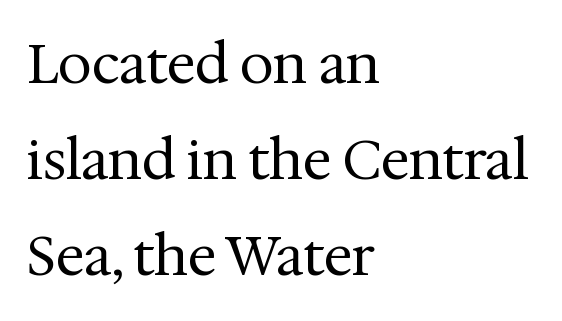
Q: Is the text bold? A: No.
Q: Is the text italic (slanted)? A: No, it is upright.
Q: Is the typeface a serif or a sans-serif typeface? A: Serif.
Q: Is the text underlined? A: No.
Q: How is the paragraph aligned? A: Left-aligned.
Q: Is the spacing between letters normal or unusually wide? A: Normal.
Q: Width (condensed, normal, or wide)? A: Normal.
Q: Stroke contrast? A: Medium.
Q: x-height? A: Medium.
Q: Monospaced? A: No.
